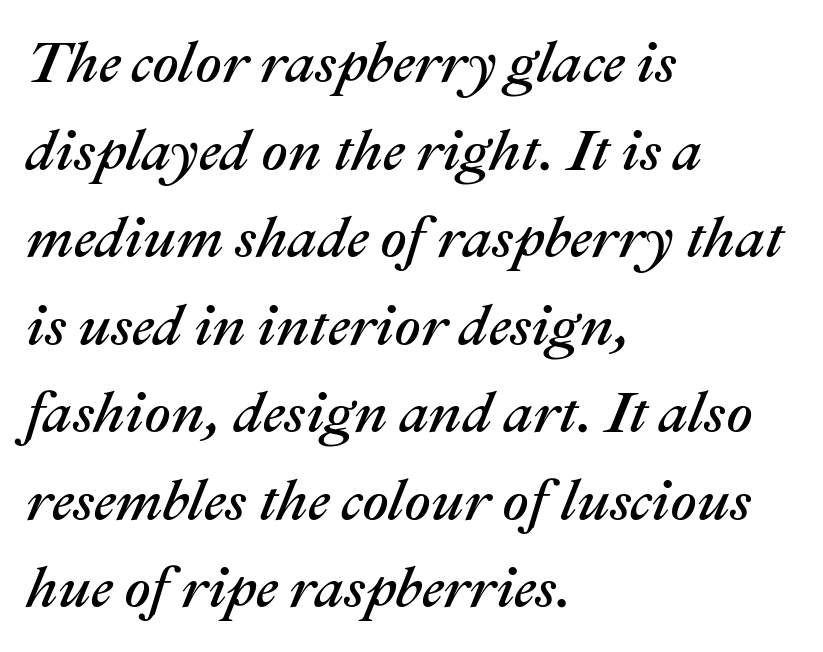
The letters sit at their default tracking, neither squeezed nor spread. The passage is arranged the way most books set body copy — flush left. Rows of type keep a routine distance in the vertical direction. You could not count columns in this text — the font is proportionally spaced. The area under the type is left untouched. Would a proofreader flag this as italicized? Yes.
